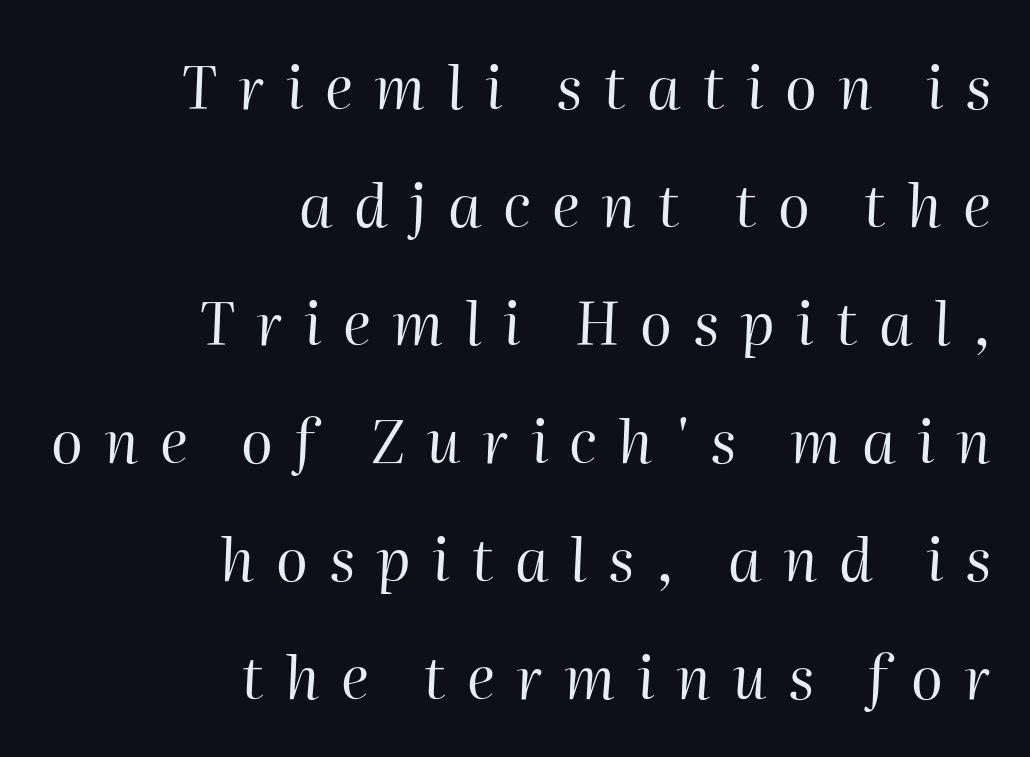
A typesetter would call this heavily tracked-out type. Designer's note — italics engaged. The passage shown is typed in a proportional face where columns would drift. The typesetting does not lean heavy: it is not bold. Vertically, the passage feels expansive, rows floating well apart.
